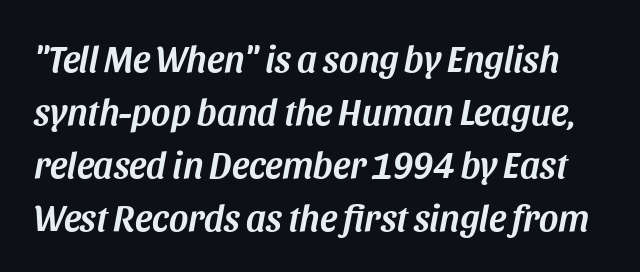
{"italic": "yes", "lean": "right", "slant_degrees": 11, "width": "normal", "stroke_contrast": "medium", "x_height": "large", "monospaced": "no", "underline": "no", "line_spacing": "normal", "line_spacing_ratio": 1.43, "letter_spacing": "normal", "letter_spacing_em": 0.0, "glyph_px": 37}
